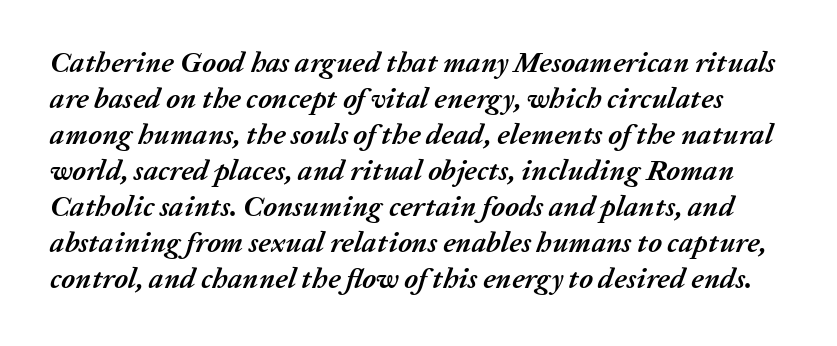
The image shows 29 px semibold type, italic (leaning right); set line spacing 1.24x, normal letter spacing, not underlined; medium stroke contrast and a medium x-height.
